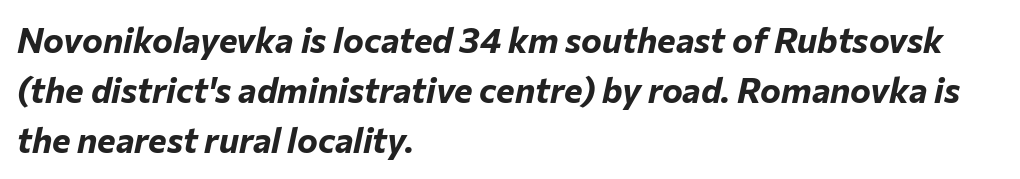
In terms of leading, this rendering sits right in the middle. These lines were composed using italics. Plain, unruled lines of type. Students, this is bold: see how much ink each stroke carries. Tracking value appears to be zero — textbook default spacing.
